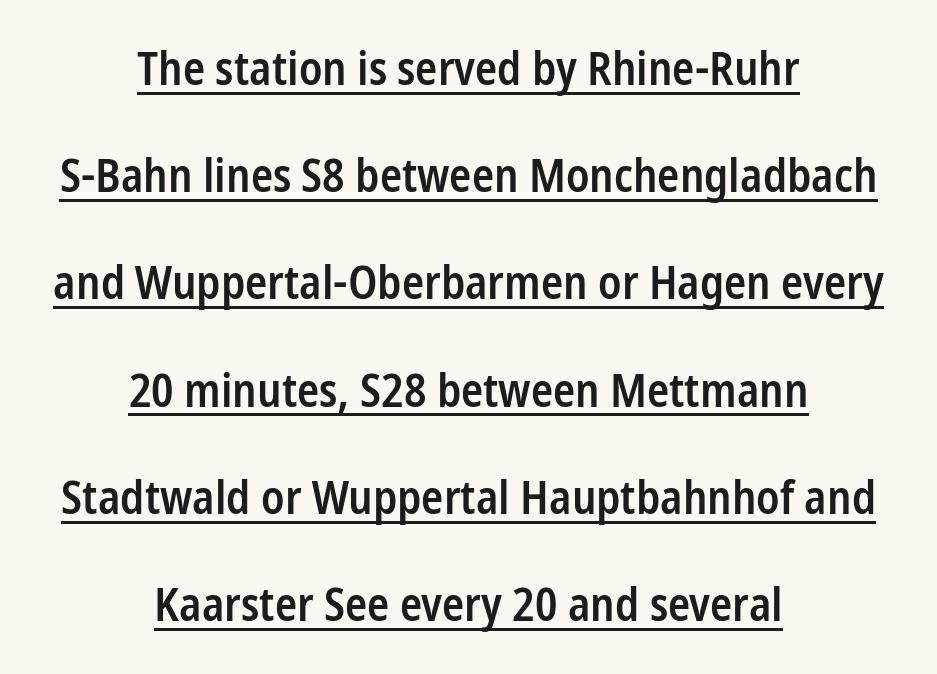
A centered setting, common on invitations and titles, is used for this passage. Whoever set this chose breathing room over compactness in the vertical rhythm. Look at the stroke-to-counter ratio: somewhat heavy, a semibold. This is roman type, the default non-slanted kind. The tracking reads as untouched default to a designer's eye. Classification — sans serif.
